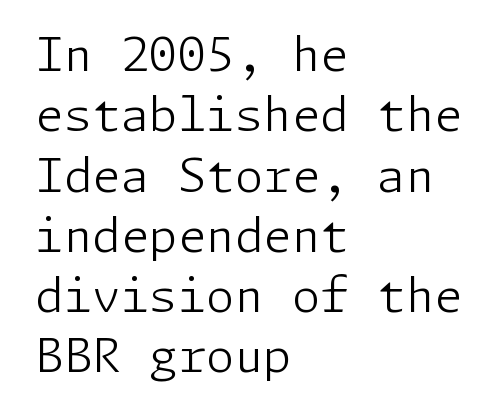
{"serif": "no", "italic": "no", "bold": "no", "weight": "light", "width": "normal", "stroke_contrast": "low", "x_height": "medium", "underline": "no", "align": "left", "line_spacing": "normal", "line_spacing_ratio": 1.31, "letter_spacing": "normal", "letter_spacing_em": 0.0, "glyph_px": 46}
